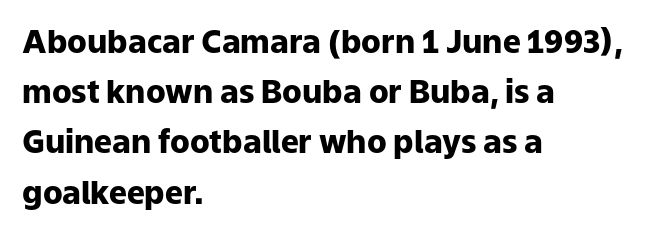
Q: Is the text bold? A: Yes.
Q: Is the text italic (slanted)? A: No, it is upright.
Q: Is the typeface a serif or a sans-serif typeface? A: Sans-serif.
Q: Is the text underlined? A: No.
Q: How is the paragraph aligned? A: Left-aligned.
Q: Is the spacing between letters normal or unusually wide? A: Normal.
Q: Is the spacing between lines tight, normal or loose? A: Normal.
Q: Width (condensed, normal, or wide)? A: Normal.
Q: Stroke contrast? A: Low.
Q: x-height? A: Medium.
Q: Monospaced? A: No.
